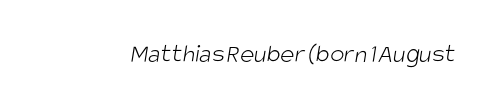
{"bold": "no", "underline": "no", "letter_spacing": "normal", "letter_spacing_em": 0.0, "glyph_px": 27}
